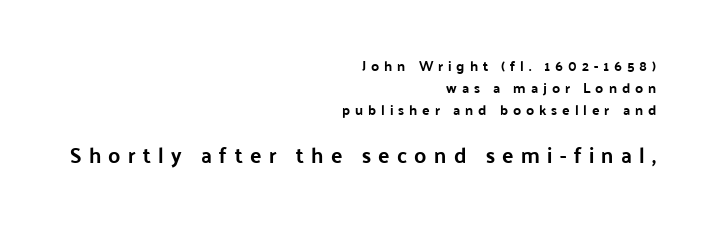
Q: Is the text italic (slanted)? A: No, it is upright.
Q: Is the text underlined? A: No.
Q: How is the paragraph aligned? A: Right-aligned.
Q: Is the spacing between letters normal or unusually wide? A: Unusually wide.
Q: Is the spacing between lines tight, normal or loose? A: Normal.
Q: Which block of text is set in a larger size, the first (top) or the second (bottom)? A: The second (bottom) one.
